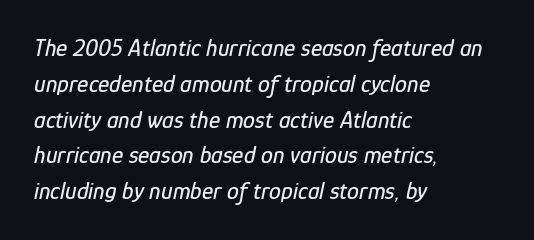
Q: Is the text italic (slanted)? A: Yes, it leans right by about 12 degrees.
Q: Is the text underlined? A: No.
Q: How is the paragraph aligned? A: Left-aligned.
Q: Is the spacing between letters normal or unusually wide? A: Normal.
Q: Is the spacing between lines tight, normal or loose? A: Normal.
